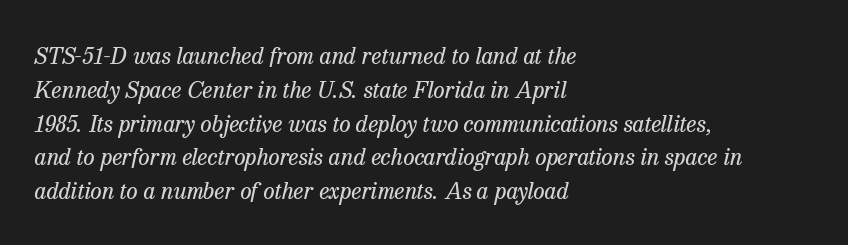
{"italic": "yes", "lean": "right", "slant_degrees": 13, "bold": "no", "underline": "no", "align": "left", "line_spacing": "normal", "line_spacing_ratio": 1.47, "letter_spacing": "normal", "letter_spacing_em": 0.0, "glyph_px": 23}
